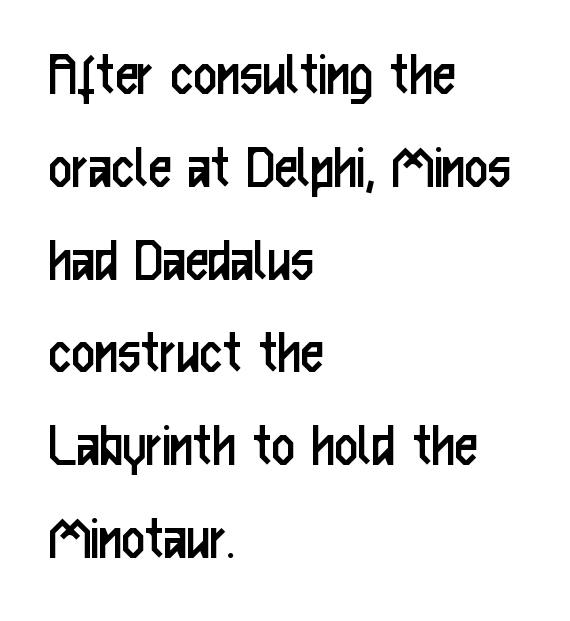
{"serif": "no", "italic": "no", "bold": "no", "weight": "regular", "width": "condensed", "stroke_contrast": "low", "x_height": "medium", "monospaced": "no", "underline": "no", "align": "left", "line_spacing": "normal", "line_spacing_ratio": 1.45, "letter_spacing": "normal", "letter_spacing_em": 0.0, "glyph_px": 64}
